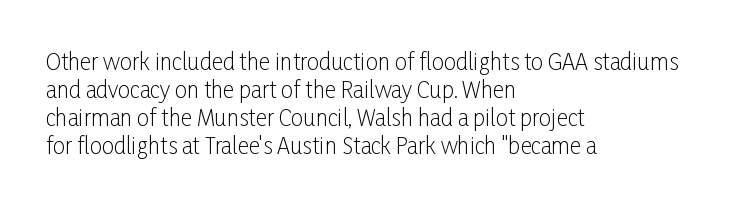
The image shows 22 px text type, upright; set left-aligned, normal line spacing (1.27x), normal letter spacing, not underlined.
